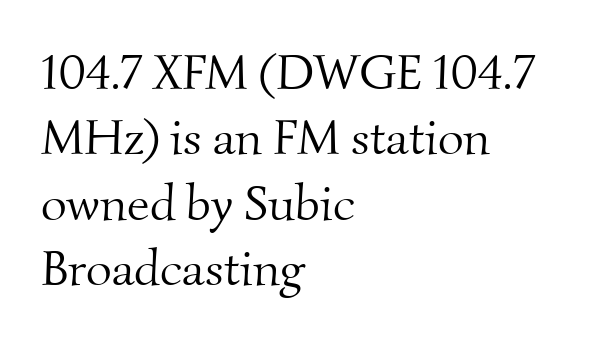
Honestly, there is no underline to notice here at all. Stroke mass is kept to a normal reading level or below. A serif font was chosen for this passage. Standard letterfit; no display-style spreading of the glyphs.
